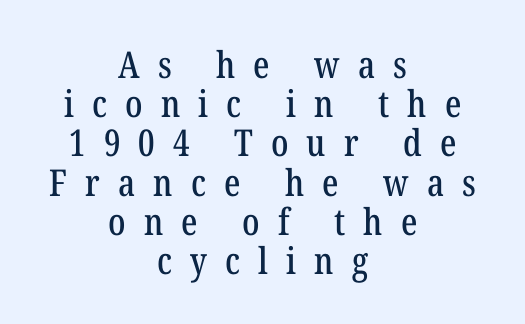
Q: Is the text italic (slanted)? A: No, it is upright.
Q: Is the typeface a serif or a sans-serif typeface? A: Serif.
Q: Is the text underlined? A: No.
Q: How is the paragraph aligned? A: Centered.
Q: Is the spacing between letters normal or unusually wide? A: Unusually wide.
Q: Is the spacing between lines tight, normal or loose? A: Tight.
Q: Width (condensed, normal, or wide)? A: Condensed.
Q: Stroke contrast? A: Low.
Q: x-height? A: Medium.
Q: Monospaced? A: No.
